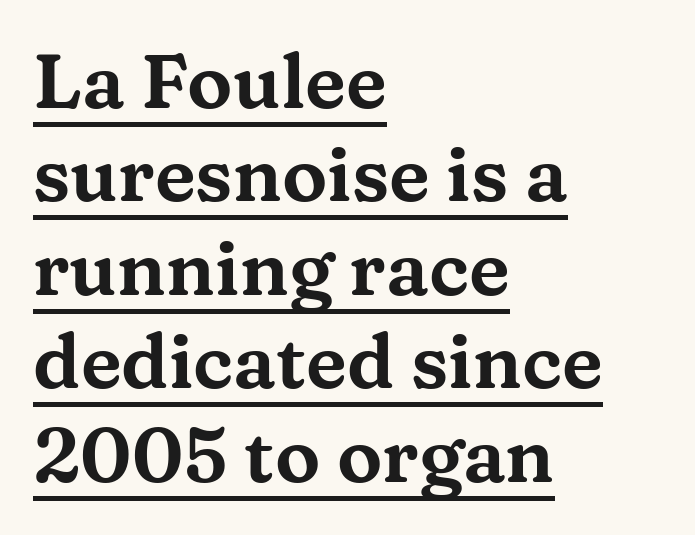
It's the straight-up-and-down kind of type. Serif or sans? Serif — the stroke terminals have little feet. In designer terms, the underline attribute is active on this setting. The rendering uses natural spacing where letterforms have individual widths. Notice how the passage keeps a crisp vertical edge on the left only.
